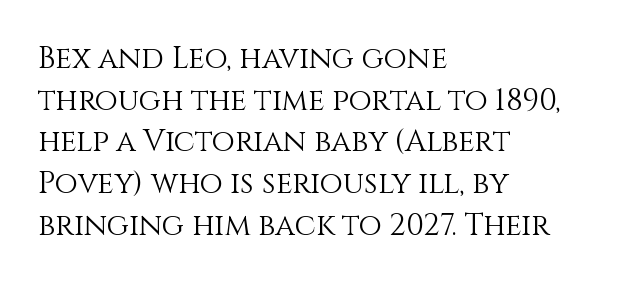
Note the varied advance widths — an 'i' is clearly narrower than an 'm'. The lines are quadded left. Summary of vertical rhythm: regular, with standard interline spacing. The weight tops out at a normal text grade. Tracking here is standard; glyphs follow each other at the usual distance. Type without underlining.
